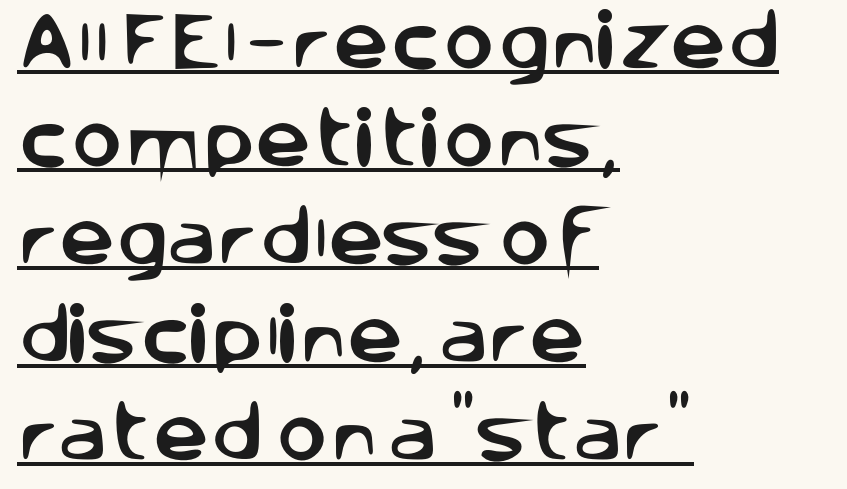
Nope, not italic — everything's standing straight. Varying glyph widths throughout — classic text-font behaviour. The passage shown is typeset with a sans-serif family. The line-height multiplier appears to be the usual default. In designer terms, the underline attribute is active on this setting.
